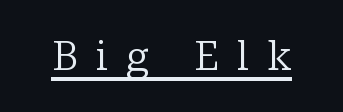
The image shows 40 px regular-weight serif type, upright; set unusually wide letter spacing (+0.45 em), underlined; low stroke contrast and a medium x-height.
